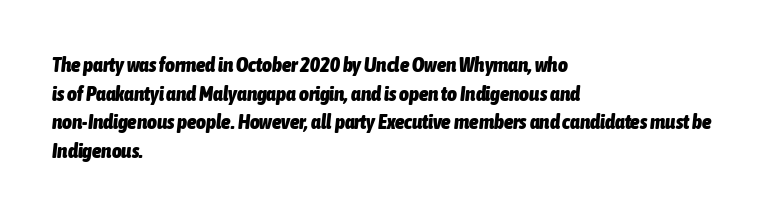
The image shows 21 px bold type, italic (leaning right); set left-aligned, normal line spacing (1.36x), normal letter spacing, not underlined.
